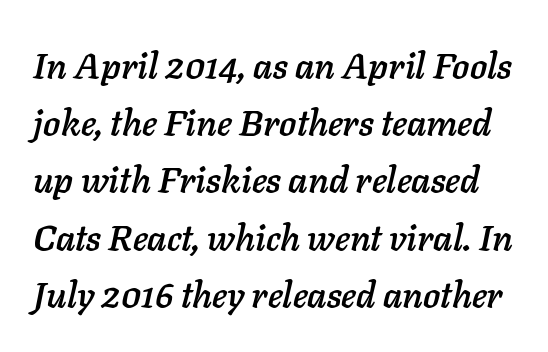
Q: Is the text italic (slanted)? A: Yes, it leans right by about 11 degrees.
Q: Is the text underlined? A: No.
Q: Is the spacing between letters normal or unusually wide? A: Normal.
Q: Is the spacing between lines tight, normal or loose? A: Normal.
Q: Width (condensed, normal, or wide)? A: Normal.
Q: Stroke contrast? A: Low.
Q: x-height? A: Medium.
Q: Monospaced? A: No.
